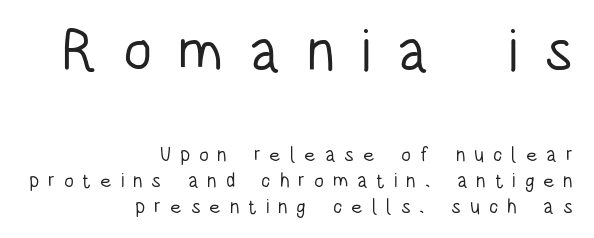
The image shows 59 px light, condensed sans-serif type, upright; set right-aligned, normal line spacing (1.3x), unusually wide letter spacing (+0.44 em), not underlined; the first (top) block is 2.95x larger; low stroke contrast and a large x-height.
